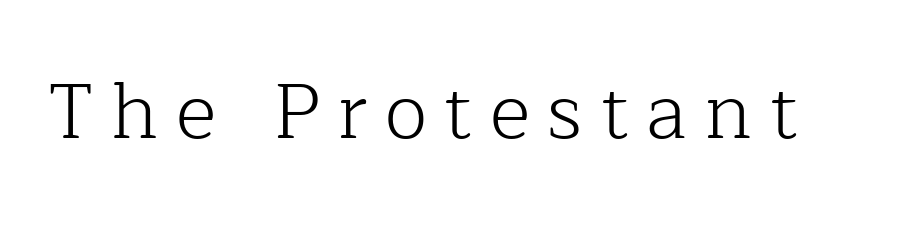
{"serif": "yes", "italic": "no", "bold": "no", "weight": "light", "width": "normal", "stroke_contrast": "low", "x_height": "medium", "monospaced": "no", "underline": "no", "letter_spacing": "wide", "letter_spacing_em": 0.22, "glyph_px": 78}
